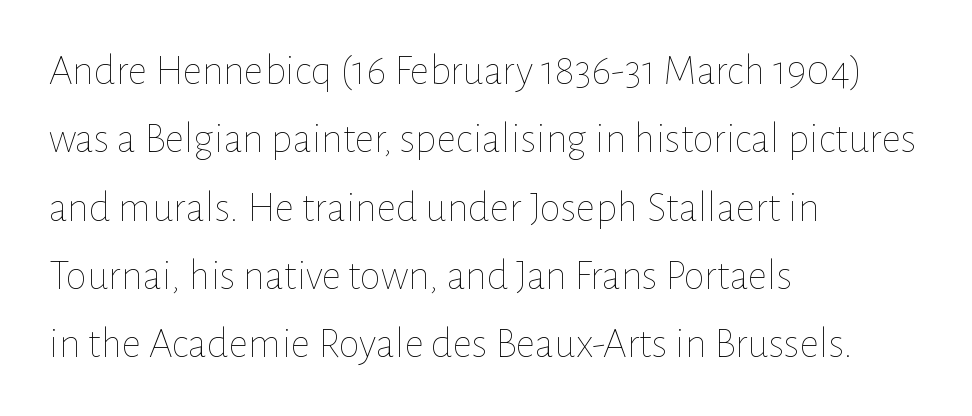
Is the block centered? No — it sits flush against the left margin. These lines keep a tight, regular rhythm from letter to letter. Descenders are the only things crossing below the line. Vertical stems look standard width or narrower in stroke. Looks like regular typesetting: each glyph gets only the width it needs.
